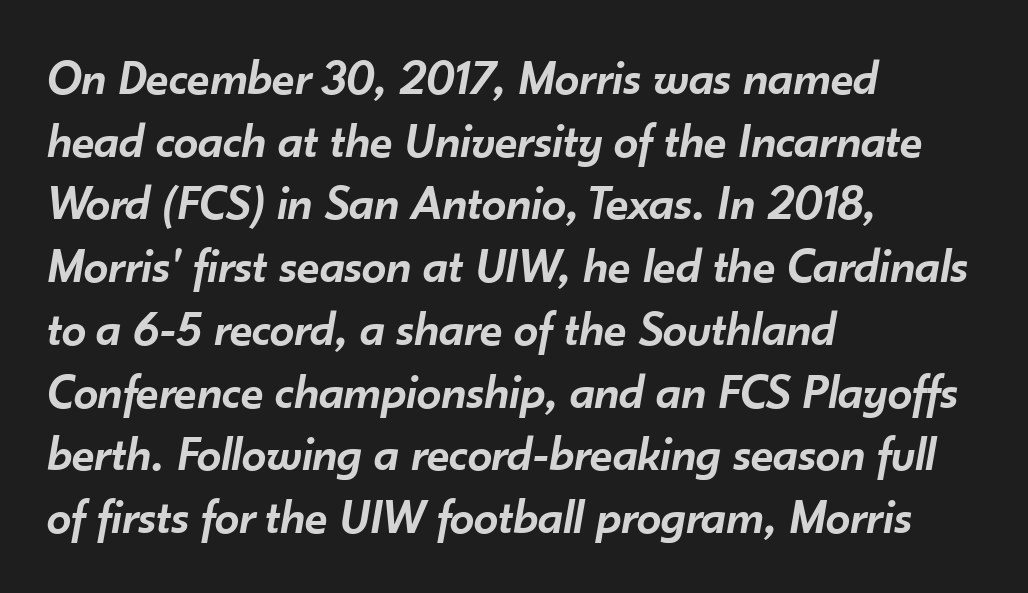
{"italic": "yes", "lean": "right", "slant_degrees": 10, "bold": "semi", "weight": "semibold", "width": "normal", "stroke_contrast": "low", "x_height": "small", "monospaced": "no", "underline": "no", "align": "left", "line_spacing": "normal", "line_spacing_ratio": 1.28, "letter_spacing": "normal", "letter_spacing_em": 0.0, "glyph_px": 49}
